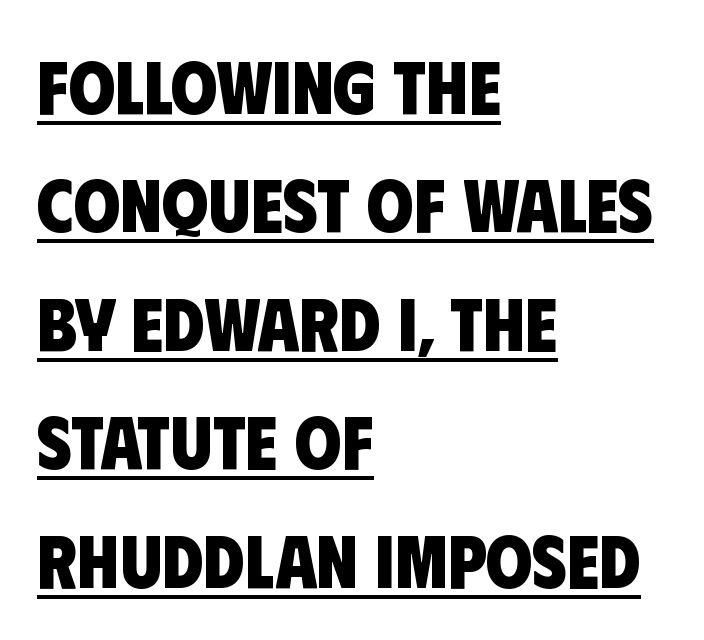
{"serif": "no", "bold": "yes", "weight": "heavy", "width": "condensed", "stroke_contrast": "low", "x_height": "large", "monospaced": "no", "underline": "yes", "align": "left", "line_spacing": "normal", "line_spacing_ratio": 1.58, "letter_spacing": "normal", "letter_spacing_em": 0.0, "glyph_px": 75}
